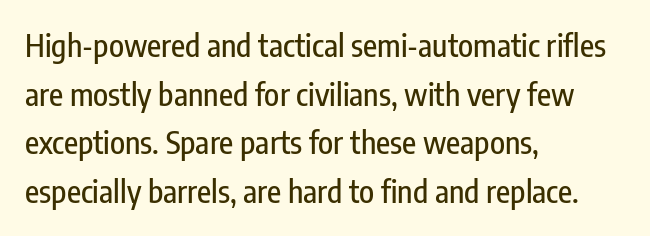
Q: Is the text italic (slanted)? A: No, it is upright.
Q: Is the typeface a serif or a sans-serif typeface? A: Sans-serif.
Q: Is the text underlined? A: No.
Q: How is the paragraph aligned? A: Left-aligned.
Q: Is the spacing between letters normal or unusually wide? A: Normal.
Q: Is the spacing between lines tight, normal or loose? A: Normal.
Q: Width (condensed, normal, or wide)? A: Condensed.
Q: Stroke contrast? A: Low.
Q: x-height? A: Medium.
Q: Monospaced? A: No.
